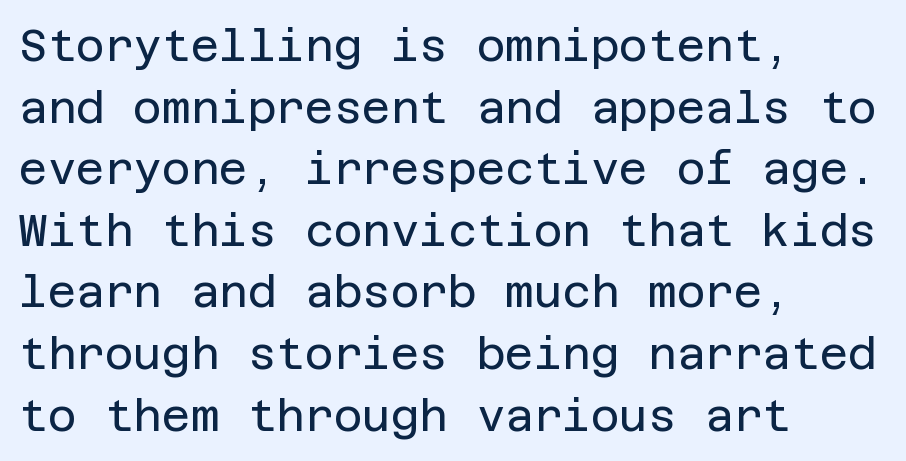
{"serif": "no", "italic": "no", "bold": "no", "weight": "regular", "width": "normal", "stroke_contrast": "low", "x_height": "large", "underline": "no", "align": "left", "line_spacing": "normal", "line_spacing_ratio": 1.4, "letter_spacing": "normal", "letter_spacing_em": 0.0, "glyph_px": 44}
